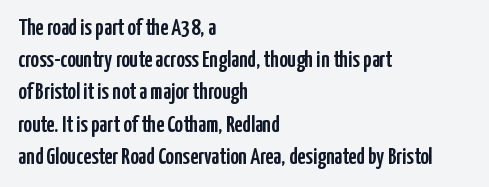
The image shows 23 px text type, upright; set left-aligned, normal line spacing (1.4x), normal letter spacing, not underlined.
